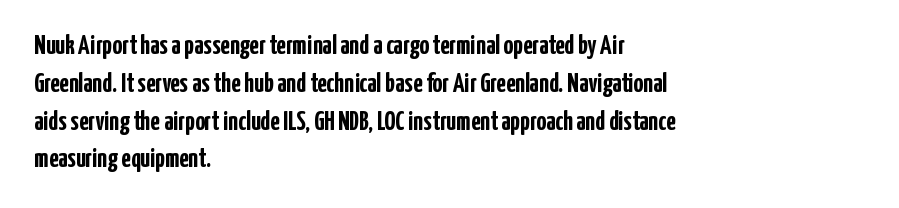
Q: Is the text bold? A: Yes.
Q: Is the text italic (slanted)? A: No, it is upright.
Q: Is the text underlined? A: No.
Q: How is the paragraph aligned? A: Left-aligned.
Q: Is the spacing between letters normal or unusually wide? A: Normal.
Q: Is the spacing between lines tight, normal or loose? A: Normal.
